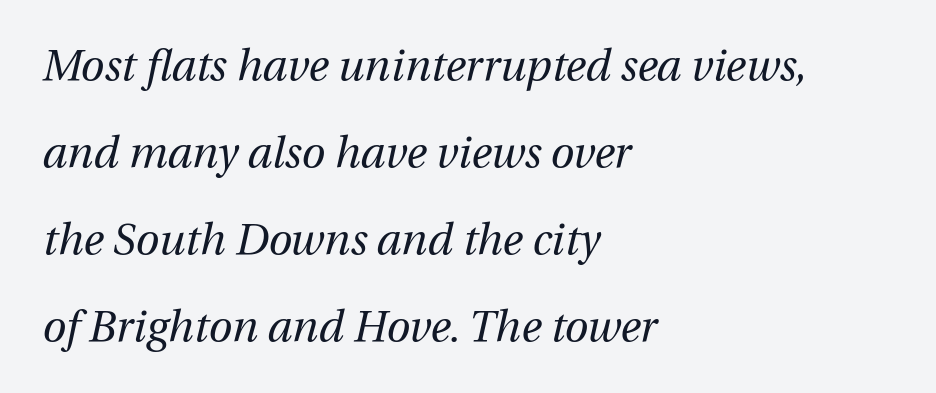
Weight: not bold — regular or lighter. Bare-footed words on every line. Letter spacing: default. Italic? Definitely — the glyphs are oblique. Widely set lines give the paragraph a tall, airy silhouette. These lines stack with their left ends in a neat column.
